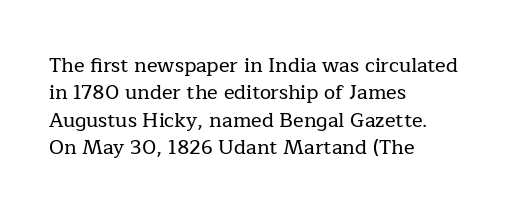
Q: Is the text italic (slanted)? A: No, it is upright.
Q: Is the text underlined? A: No.
Q: How is the paragraph aligned? A: Left-aligned.
Q: Is the spacing between letters normal or unusually wide? A: Normal.
Q: Is the spacing between lines tight, normal or loose? A: Normal.
